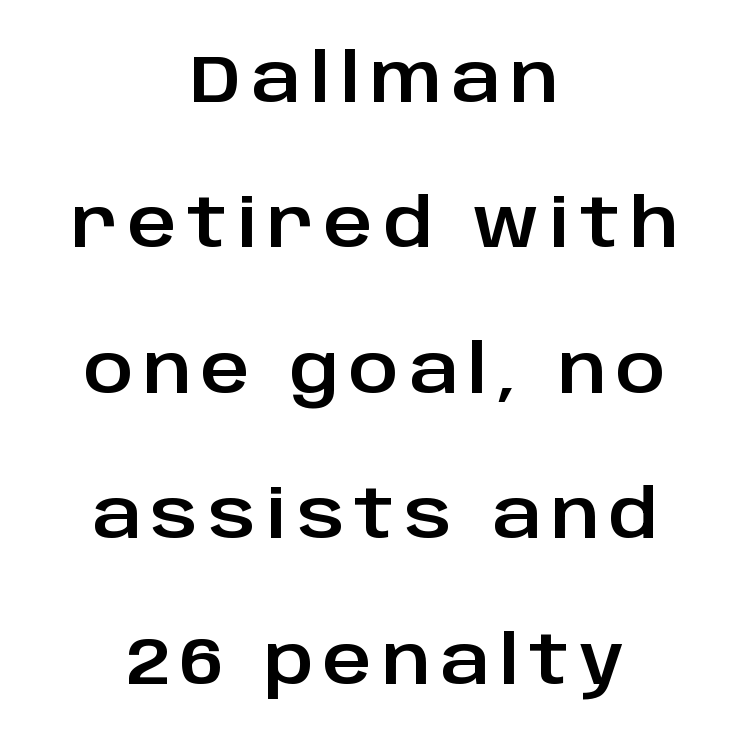
Q: Is the text italic (slanted)? A: No, it is upright.
Q: Is the typeface a serif or a sans-serif typeface? A: Sans-serif.
Q: Is the text underlined? A: No.
Q: How is the paragraph aligned? A: Centered.
Q: Is the spacing between lines tight, normal or loose? A: Loose.
Q: Width (condensed, normal, or wide)? A: Normal.
Q: Stroke contrast? A: Low.
Q: x-height? A: Large.
Q: Monospaced? A: No.
